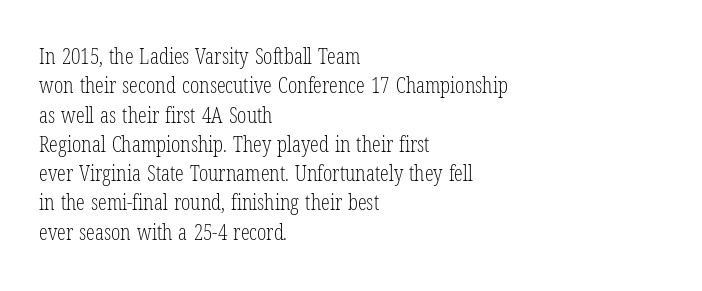
{"italic": "no", "bold": "no", "underline": "no", "align": "left", "line_spacing": "normal", "line_spacing_ratio": 1.33, "letter_spacing": "normal", "letter_spacing_em": 0.0, "glyph_px": 22}
